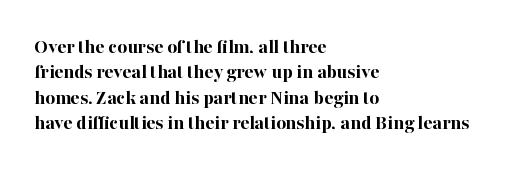
Q: Is the text bold? A: Yes.
Q: Is the text italic (slanted)? A: No, it is upright.
Q: Is the text underlined? A: No.
Q: How is the paragraph aligned? A: Left-aligned.
Q: Is the spacing between letters normal or unusually wide? A: Normal.
